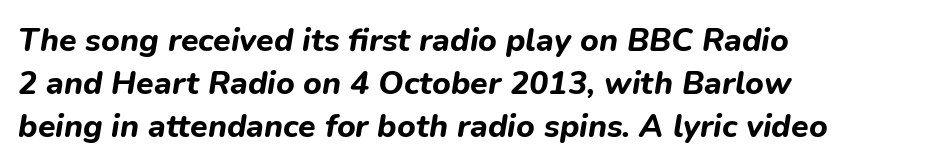
Compared with typical paragraphs, the rows here are spaced about the same. Letters rest on an invisible, unmarked baseline. The whole block is typeset with a tilt. No extra tracking has been applied to these lines. These lines are rendered in a variable-pitch font.
